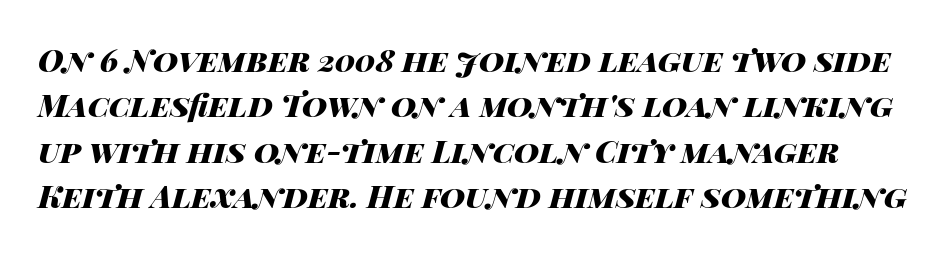
Q: Is the text bold? A: Yes.
Q: Is the text italic (slanted)? A: Yes, it leans right by about 14 degrees.
Q: Is the text underlined? A: No.
Q: Is the spacing between letters normal or unusually wide? A: Normal.
Q: Is the spacing between lines tight, normal or loose? A: Normal.
Q: Width (condensed, normal, or wide)? A: Wide.
Q: Stroke contrast? A: High.
Q: x-height? A: Large.
Q: Monospaced? A: No.
